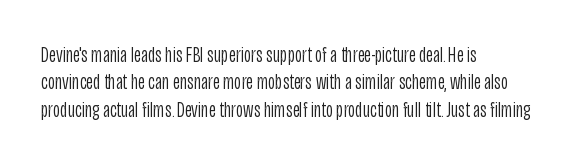
Counters stay open thanks to moderate or lighter strokes. All the whitespace from short lines collects on the right. Normally led — the rows are evenly, conventionally spaced. The glyphs are unaccompanied by any horizontal stroke below them.
